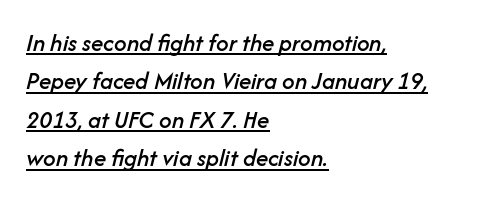
Q: Is the text italic (slanted)? A: Yes, it leans right by about 14 degrees.
Q: Is the text underlined? A: Yes.
Q: How is the paragraph aligned? A: Left-aligned.
Q: Is the spacing between letters normal or unusually wide? A: Normal.
Q: Is the spacing between lines tight, normal or loose? A: Normal.
